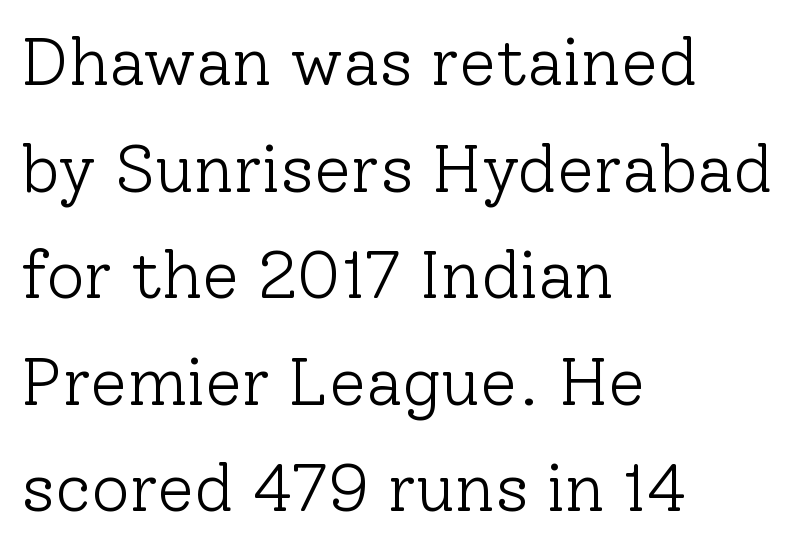
Q: Is the text bold? A: No.
Q: Is the text italic (slanted)? A: No, it is upright.
Q: Is the typeface a serif or a sans-serif typeface? A: Serif.
Q: Is the text underlined? A: No.
Q: How is the paragraph aligned? A: Left-aligned.
Q: Is the spacing between letters normal or unusually wide? A: Normal.
Q: Is the spacing between lines tight, normal or loose? A: Normal.
Q: Width (condensed, normal, or wide)? A: Normal.
Q: Stroke contrast? A: Low.
Q: x-height? A: Medium.
Q: Monospaced? A: No.
